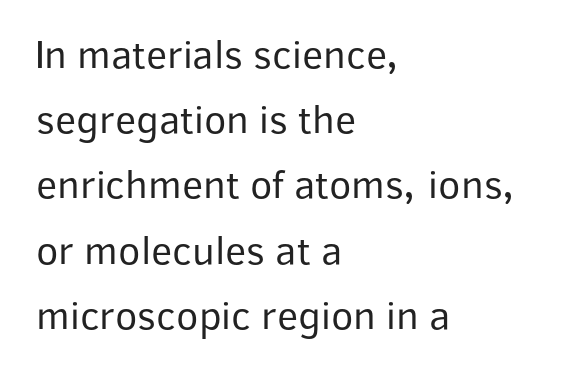
Q: Is the text bold? A: No.
Q: Is the text italic (slanted)? A: No, it is upright.
Q: Is the typeface a serif or a sans-serif typeface? A: Sans-serif.
Q: Is the text underlined? A: No.
Q: How is the paragraph aligned? A: Left-aligned.
Q: Is the spacing between letters normal or unusually wide? A: Normal.
Q: Is the spacing between lines tight, normal or loose? A: Normal.
Q: Width (condensed, normal, or wide)? A: Normal.
Q: Stroke contrast? A: Low.
Q: x-height? A: Medium.
Q: Monospaced? A: No.
